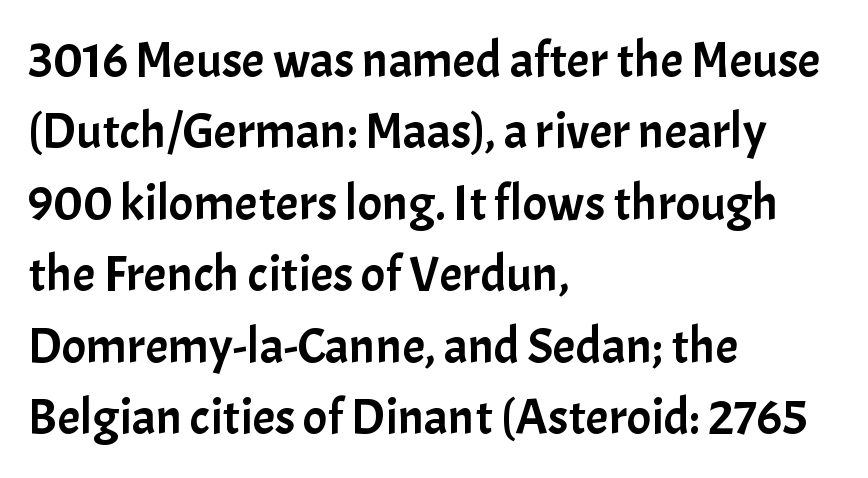
Q: Is the text italic (slanted)? A: No, it is upright.
Q: Is the typeface a serif or a sans-serif typeface? A: Sans-serif.
Q: Is the text underlined? A: No.
Q: How is the paragraph aligned? A: Left-aligned.
Q: Is the spacing between letters normal or unusually wide? A: Normal.
Q: Is the spacing between lines tight, normal or loose? A: Normal.
Q: Width (condensed, normal, or wide)? A: Normal.
Q: Stroke contrast? A: Low.
Q: x-height? A: Medium.
Q: Monospaced? A: No.
